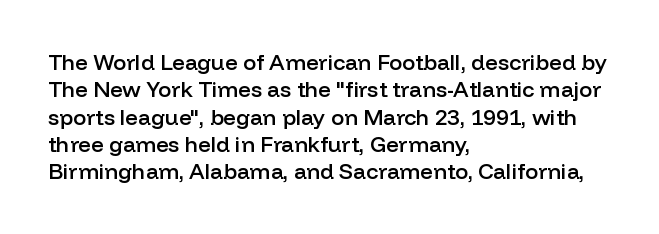
The image shows 22 px text type, upright; set left-aligned, line spacing 1.24x, normal letter spacing, not underlined.
